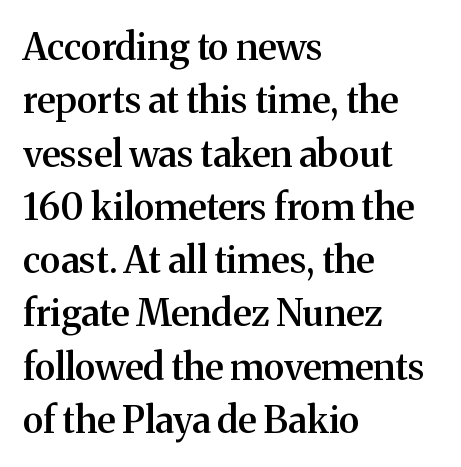
Set as a demibold, roughly 600 on the weight scale. One-word summary of the alignment: left. A typesetter would call this proportional, since set widths differ per character. If you measured baseline to baseline, you'd find a middling distance. In terms of letterspacing, this is plain default setting. Unlike a clean sans, this face finishes its strokes with serifs.
